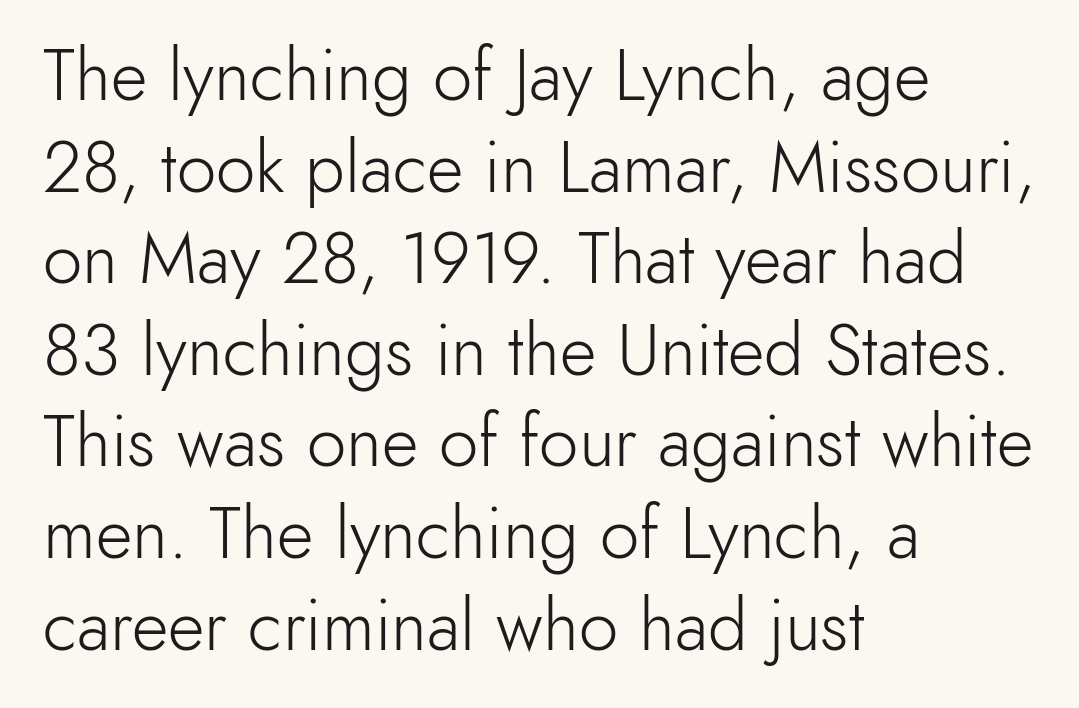
Q: Is the text bold? A: No.
Q: Is the text italic (slanted)? A: No, it is upright.
Q: Is the typeface a serif or a sans-serif typeface? A: Sans-serif.
Q: Is the text underlined? A: No.
Q: How is the paragraph aligned? A: Left-aligned.
Q: Is the spacing between letters normal or unusually wide? A: Normal.
Q: Is the spacing between lines tight, normal or loose? A: Normal.
Q: Width (condensed, normal, or wide)? A: Normal.
Q: x-height? A: Small.
Q: Monospaced? A: No.
